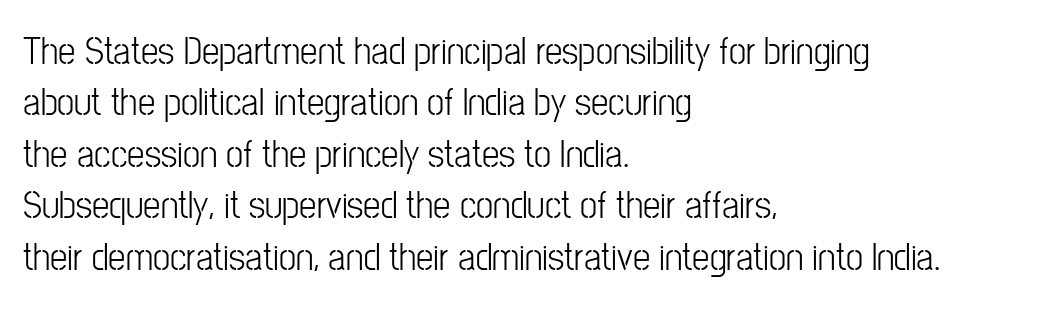
Look at the bottom of the vertical strokes: they stop flat, with no serifs. A typesetter would mark this as roman, not italic. The face used here is proportionally spaced, like ordinary book or web type. A classic flush-left, rag-right setting is used for this passage. Caption: standard tracking, unaltered.
